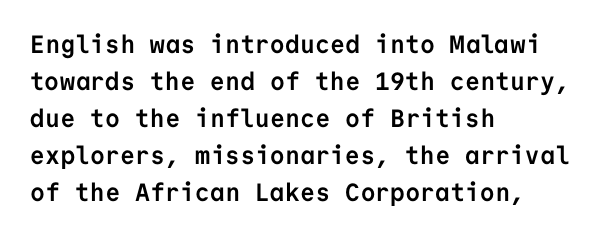
The image shows 25 px bold type, upright; set left-aligned, normal line spacing (1.48x), normal letter spacing, not underlined.
